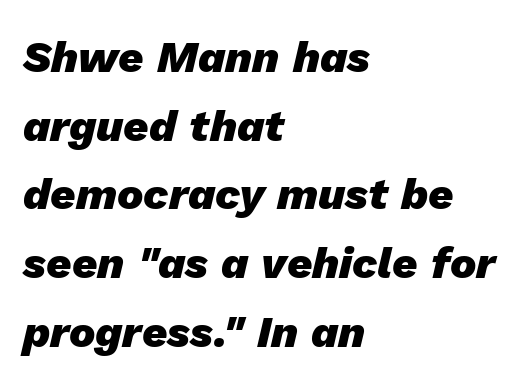
{"italic": "yes", "lean": "right", "slant_degrees": 13, "bold": "yes", "weight": "heavy", "width": "normal", "stroke_contrast": "low", "x_height": "medium", "monospaced": "no", "underline": "no", "align": "left", "line_spacing": "normal", "line_spacing_ratio": 1.56, "letter_spacing": "normal", "letter_spacing_em": 0.0, "glyph_px": 44}
